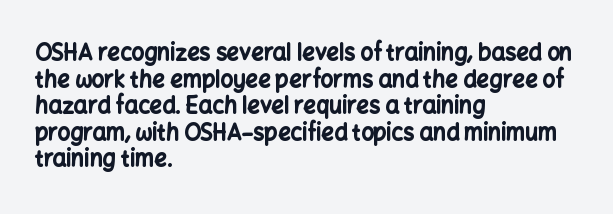
Which margin do the lines hug? The left one — the right edge is uneven. Weight check: bold — yes, fully. Tracking here is standard; glyphs follow each other at the usual distance. Unlike italic type, these characters show no tilt at all. Just letters on the line, the space beneath them empty.
